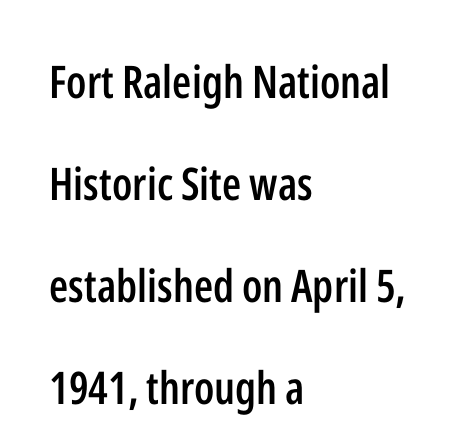
A student would call this left alignment; a typographer would say flush left, rag right. Quick note: underline off. In terms of letterspacing, this is plain default setting. The vertical gap from one line to the next is large. Posture: upright roman.
